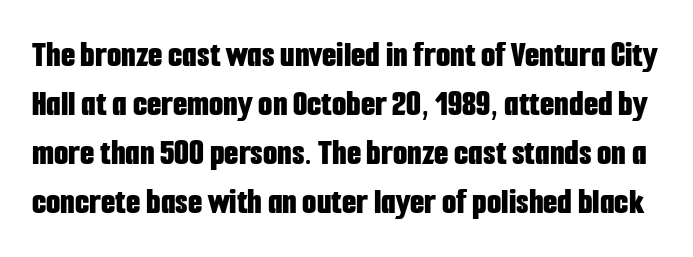
The image shows 37 px bold, condensed sans-serif type, upright; set normal line spacing (1.32x), normal letter spacing, not underlined; low stroke contrast and a medium x-height.
